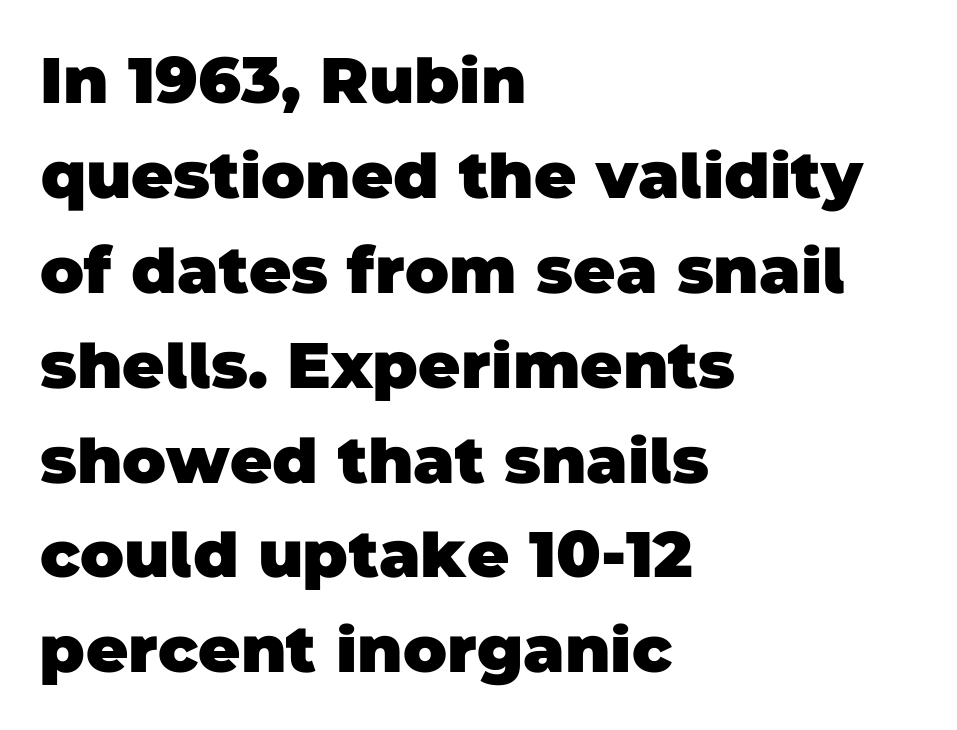
{"serif": "no", "bold": "yes", "weight": "heavy", "width": "normal", "stroke_contrast": "low", "x_height": "large", "monospaced": "no", "underline": "no", "align": "left", "line_spacing": "normal", "line_spacing_ratio": 1.46, "letter_spacing": "normal", "letter_spacing_em": 0.0, "glyph_px": 65}
